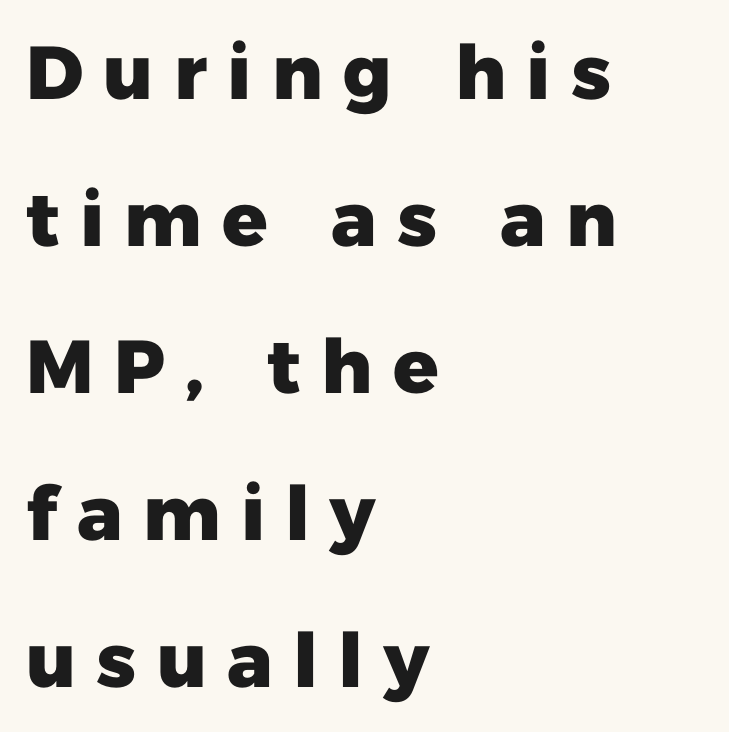
The font is running at its bold setting. Loose tracking; the words dissolve into strings of separated letters. The typography opts for an upright posture over an oblique one. Notice the wide empty band between every row — that's loose leading. Each row of text sits above clean, open space.
